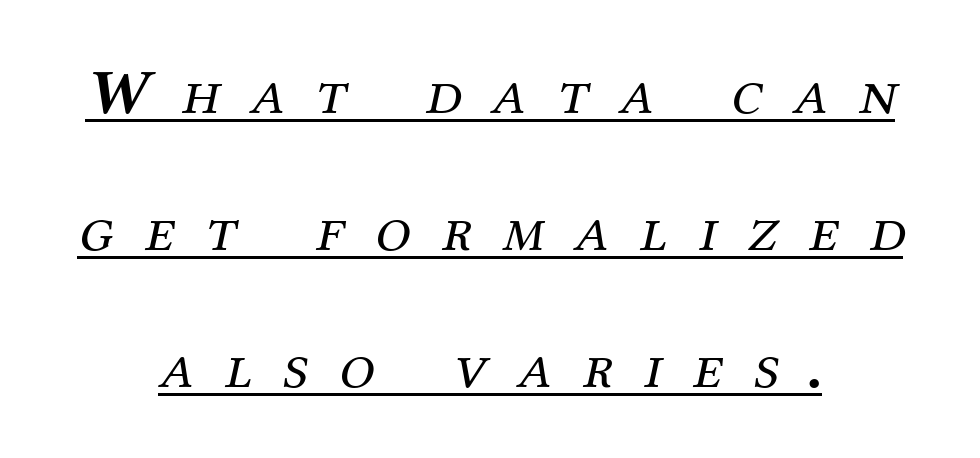
The image shows 64 px regular-weight serif type, italic (leaning right); set centered, loose line spacing (2.14x), unusually wide letter spacing (+0.49 em), underlined; medium stroke contrast and a medium x-height.
